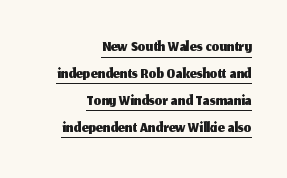
The horizontal fit of the characters is conventional and even. How would I describe the line gaps? Narrow and economical. Tall strokes in this sample are plumb rather than angled. You can see a thin bar hugging the bottom of the glyphs. The rag falls on the left side of this text block.
